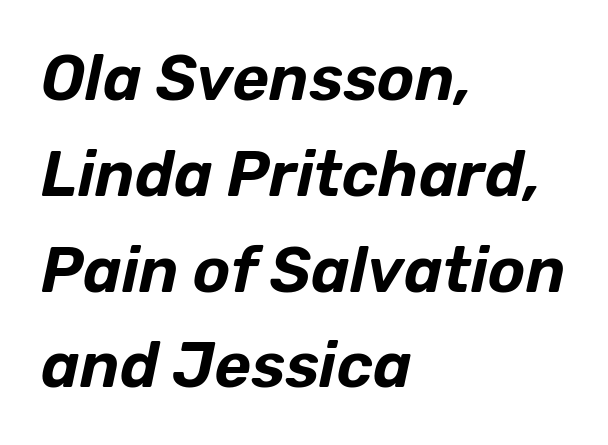
{"italic": "yes", "lean": "right", "slant_degrees": 12, "width": "normal", "stroke_contrast": "low", "x_height": "medium", "monospaced": "no", "underline": "no", "align": "left", "line_spacing": "normal", "line_spacing_ratio": 1.52, "letter_spacing": "normal", "letter_spacing_em": 0.0, "glyph_px": 63}
